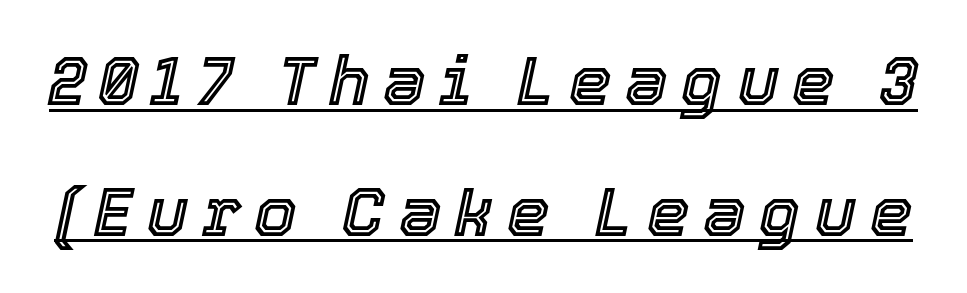
{"italic": "yes", "lean": "right", "slant_degrees": 12, "width": "normal", "x_height": "medium", "monospaced": "no", "underline": "yes", "line_spacing": "loose", "line_spacing_ratio": 1.92, "letter_spacing": "wide", "letter_spacing_em": 0.2, "glyph_px": 68}
